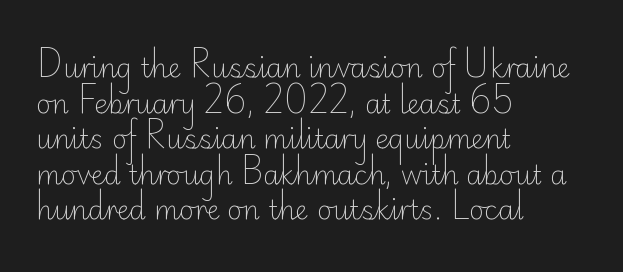
{"italic": "no", "bold": "no", "underline": "no", "align": "left", "line_spacing": "normal", "line_spacing_ratio": 1.37, "letter_spacing": "normal", "letter_spacing_em": 0.0, "glyph_px": 26}
